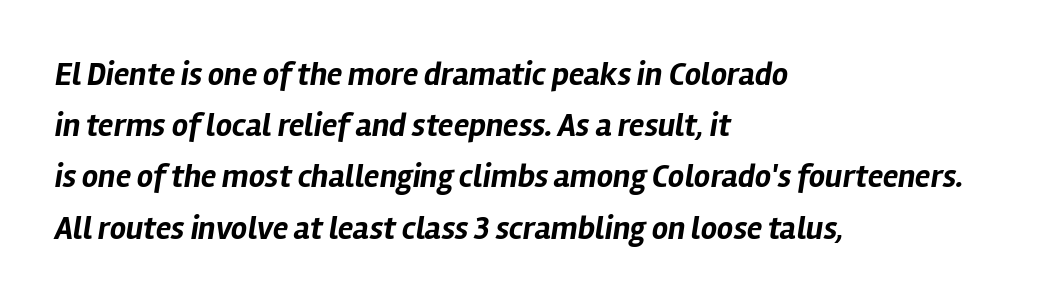
{"italic": "yes", "lean": "right", "slant_degrees": 12, "bold": "yes", "weight": "bold", "width": "normal", "stroke_contrast": "low", "x_height": "medium", "monospaced": "no", "underline": "no", "align": "left", "line_spacing": "normal", "line_spacing_ratio": 1.6, "letter_spacing": "normal", "letter_spacing_em": 0.0, "glyph_px": 32}
